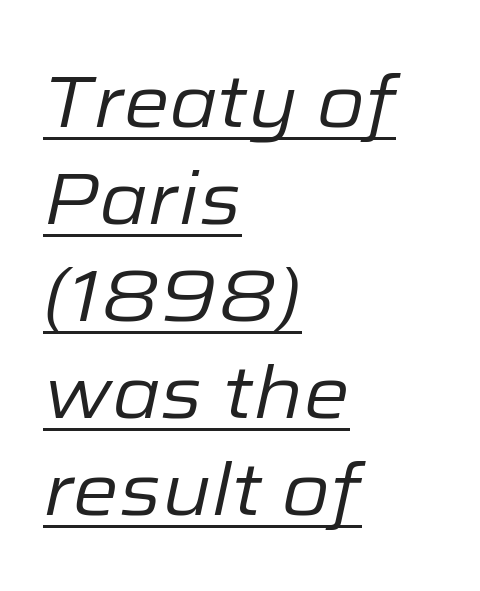
These lines are rendered in a variable-pitch font. Each line of the rendering has a horizontal stroke beneath the glyphs. Leading matches the norm, producing a regular column. Default kerning and tracking; the words read as compact shapes.
